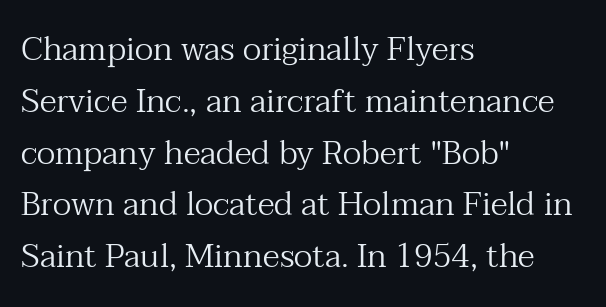
{"serif": "yes", "italic": "no", "bold": "no", "weight": "regular", "width": "normal", "stroke_contrast": "medium", "x_height": "medium", "monospaced": "no", "underline": "no", "align": "left", "line_spacing": "normal", "line_spacing_ratio": 1.57, "letter_spacing": "normal", "letter_spacing_em": 0.0, "glyph_px": 33}
